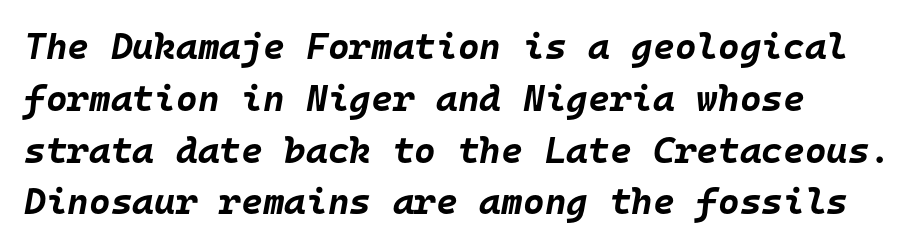
{"italic": "yes", "lean": "right", "slant_degrees": 10, "bold": "yes", "weight": "bold", "width": "normal", "stroke_contrast": "low", "x_height": "large", "monospaced": "yes", "underline": "no", "align": "left", "line_spacing": "normal", "line_spacing_ratio": 1.4, "letter_spacing": "normal", "letter_spacing_em": 0.0, "glyph_px": 37}
